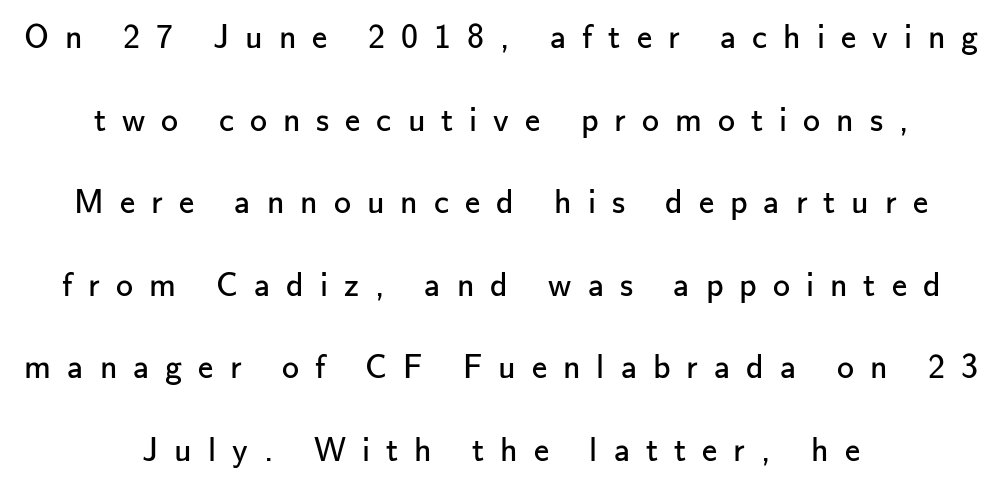
The image shows 34 px regular-weight sans-serif type, upright; set centered, loose line spacing (2.43x), unusually wide letter spacing (+0.47 em), not underlined; low stroke contrast and a small x-height.
